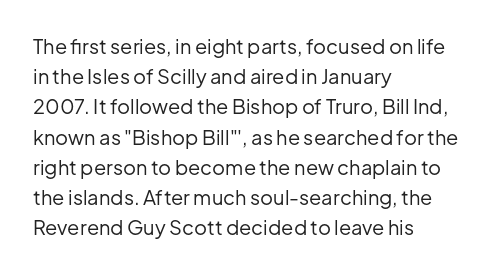
What stands out about the letter spacing? Nothing — it is the standard amount. The axis of the letterforms is exactly vertical. Check the space under the baseline: it is left empty. Evenly set lines give the paragraph a standard silhouette.
